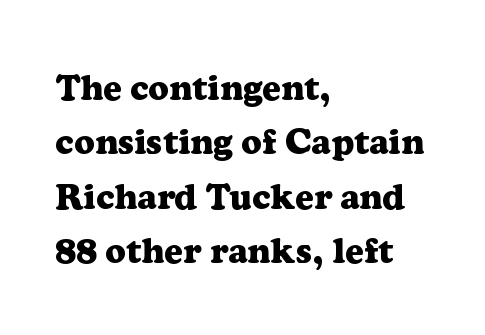
The image shows 36 px heavy serif type, upright; set left-aligned, normal line spacing (1.51x), normal letter spacing, not underlined; low stroke contrast and a medium x-height.
